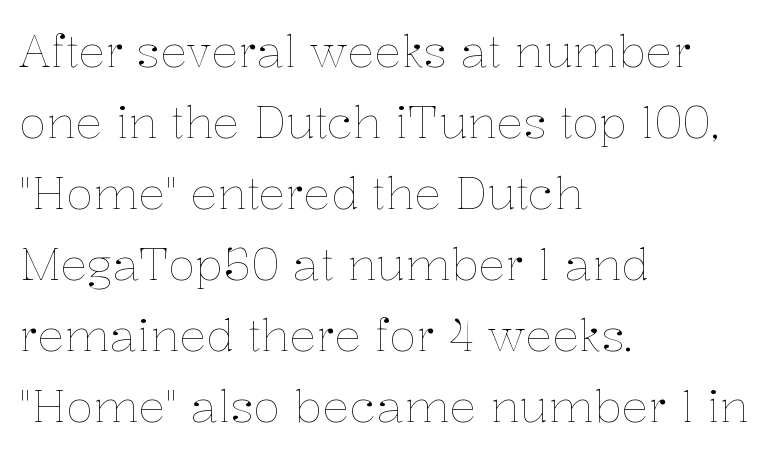
You could not count columns in this text — the font is proportionally spaced. Characters follow at the spacing the type designer built in. The specimen reads as upright at a glance. Whoever set this chose a conventional vertical rhythm. The face looks like a standard text weight, possibly lighter.
